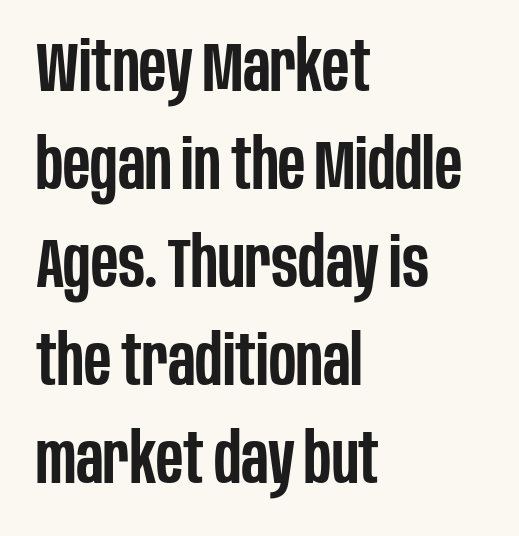
The image shows 69 px semibold, condensed sans-serif type, upright; set left-aligned, normal line spacing (1.42x), normal letter spacing, not underlined; low stroke contrast and a large x-height.
